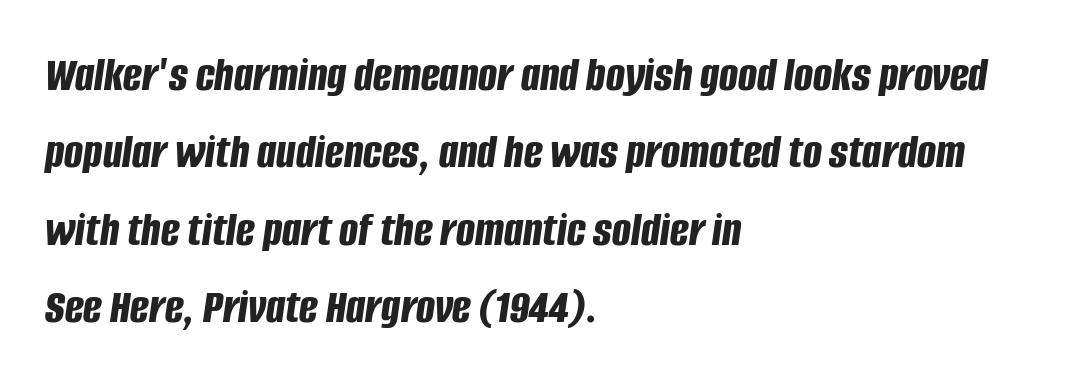
Q: Is the text bold? A: Yes.
Q: Is the text italic (slanted)? A: Yes, it leans right by about 8 degrees.
Q: Is the text underlined? A: No.
Q: How is the paragraph aligned? A: Left-aligned.
Q: Is the spacing between letters normal or unusually wide? A: Normal.
Q: Is the spacing between lines tight, normal or loose? A: Normal.
Q: Width (condensed, normal, or wide)? A: Condensed.
Q: Stroke contrast? A: Low.
Q: x-height? A: Large.
Q: Monospaced? A: No.
